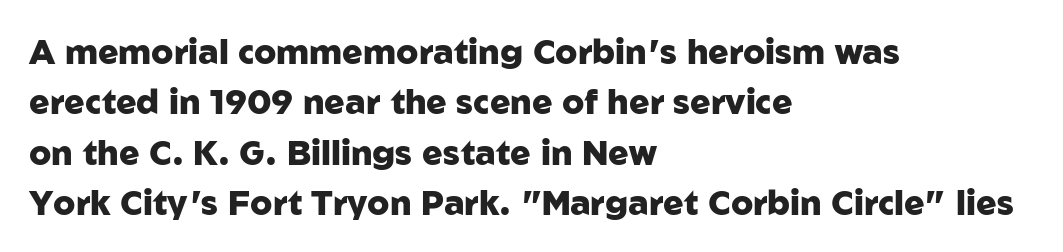
Grotesque or geometric, the face here clearly has no serifs. Vertical spacing — default. It's the straight-up-and-down kind of type. The face used here is proportionally spaced, like ordinary book or web type. Nobody drew a line under any word here. All the whitespace from short lines collects on the right.
